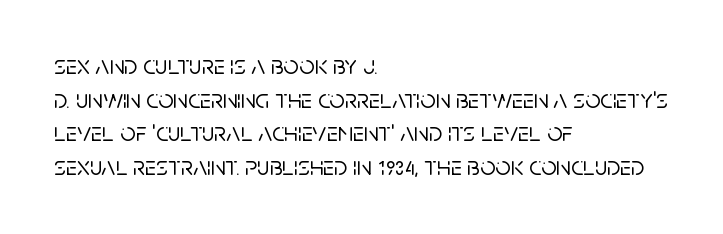
Q: Is the text italic (slanted)? A: No, it is upright.
Q: Is the text underlined? A: No.
Q: How is the paragraph aligned? A: Left-aligned.
Q: Is the spacing between letters normal or unusually wide? A: Normal.
Q: Is the spacing between lines tight, normal or loose? A: Normal.
